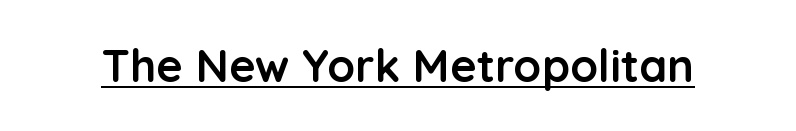
The image shows 45 px semibold sans-serif type, upright; set normal letter spacing, underlined; low stroke contrast and a medium x-height.
